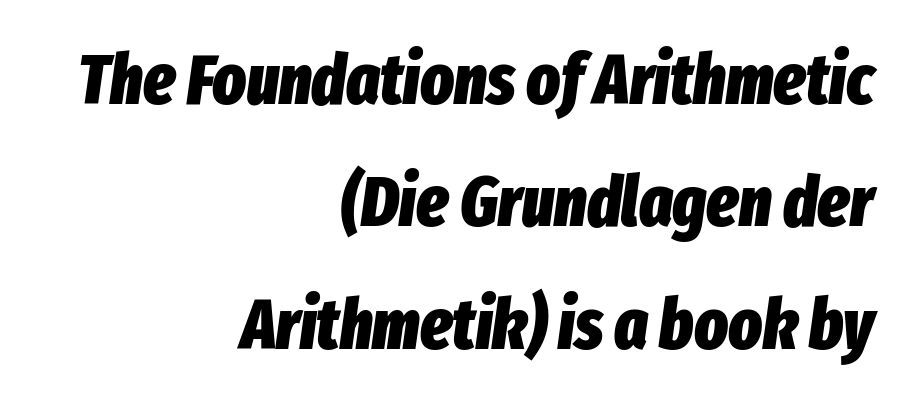
{"italic": "yes", "lean": "right", "slant_degrees": 8, "bold": "yes", "weight": "heavy", "width": "condensed", "stroke_contrast": "low", "x_height": "medium", "monospaced": "no", "underline": "no", "align": "right", "line_spacing_ratio": 1.75, "letter_spacing": "normal", "letter_spacing_em": 0.0, "glyph_px": 70}
